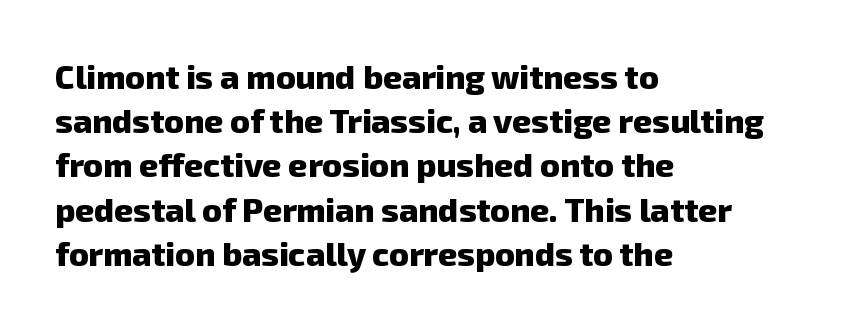
Each line starts at the same left margin while the right side varies. The strip under each line holds only bare page. Regular leading. Is this a fixed-width face? No — the glyphs have proportional, varying widths. A sans-serif font was chosen for this passage. Weight check: bold — yes, fully.
